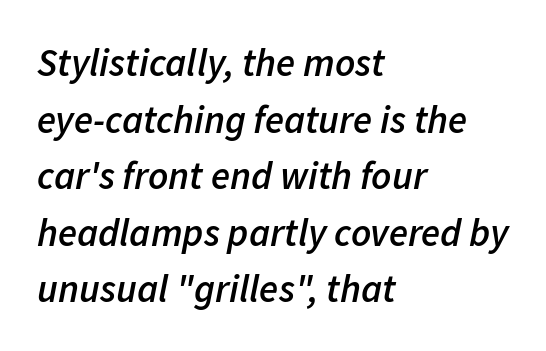
Honestly, the row spacing looks completely unremarkable. Character widths vary here, with narrow letters taking less room than wide ones. Clear beneath every line of the passage. Students, note that the glyphs here touch the page at normal intervals. The face used here is a semibold: visibly heavier than regular, lighter than bold. Rendered with sloped, italic letterforms.
